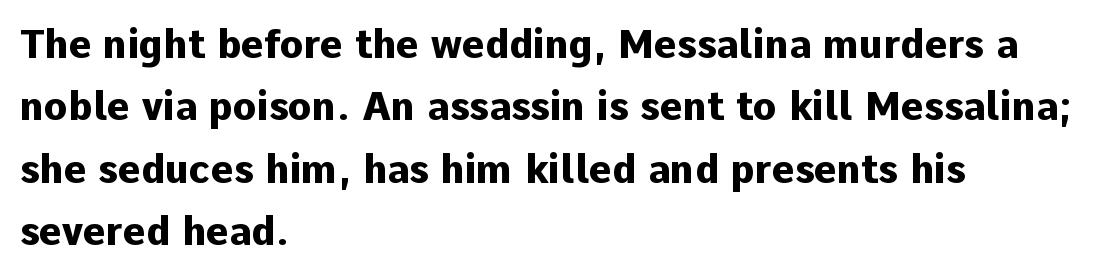
This sample has the flowing, uneven cadence of proportional lettering. These lines are set flush left with a ragged right edge. The letters stand upright; this is a roman face. Underline: absent.
